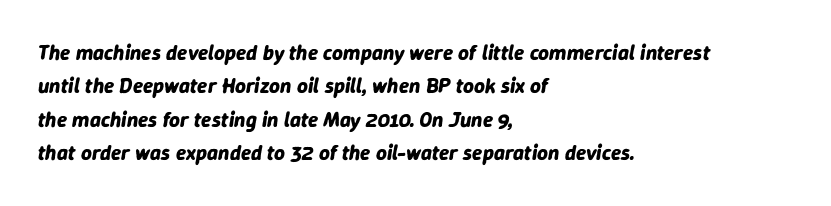
{"italic": "yes", "lean": "right", "slant_degrees": 9, "bold": "yes", "underline": "no", "align": "left", "line_spacing": "normal", "line_spacing_ratio": 1.59, "letter_spacing": "normal", "letter_spacing_em": 0.0, "glyph_px": 21}
